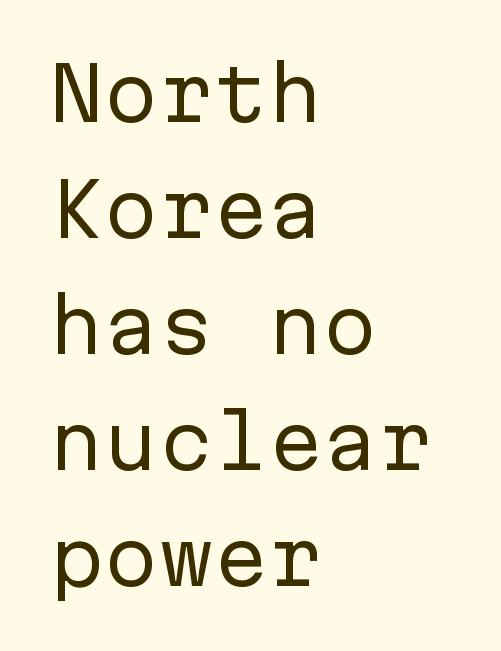
Serif or sans? Sans — the stroke terminals are bare. A typesetter would call this monospace, since all characters share one set width. Type without underlining. Rendered with straight, roman letterforms. The line texture is even and compact thanks to regular tracking. Interline gaps are of average width in this sample.
